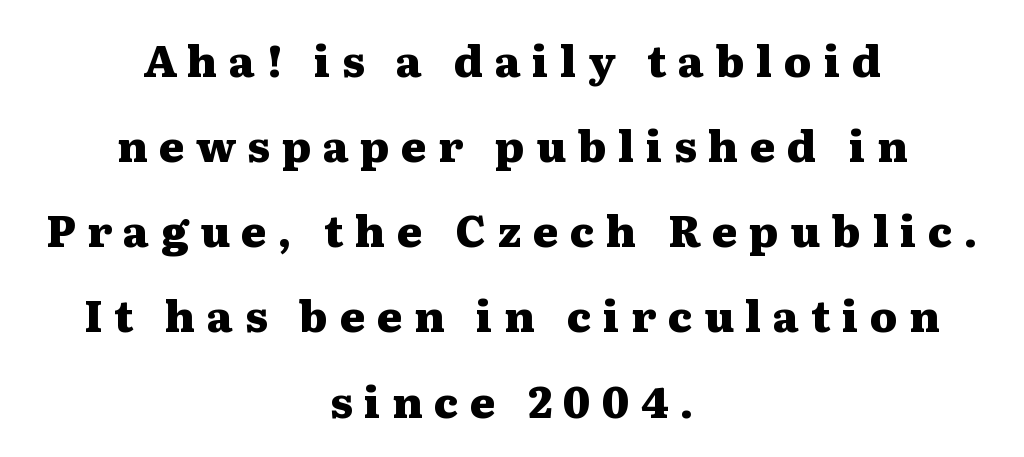
Q: Is the text bold? A: Yes.
Q: Is the text italic (slanted)? A: No, it is upright.
Q: Is the typeface a serif or a sans-serif typeface? A: Serif.
Q: Is the text underlined? A: No.
Q: How is the paragraph aligned? A: Centered.
Q: Is the spacing between letters normal or unusually wide? A: Unusually wide.
Q: Is the spacing between lines tight, normal or loose? A: Loose.
Q: Width (condensed, normal, or wide)? A: Wide.
Q: Stroke contrast? A: Medium.
Q: x-height? A: Medium.
Q: Monospaced? A: No.
